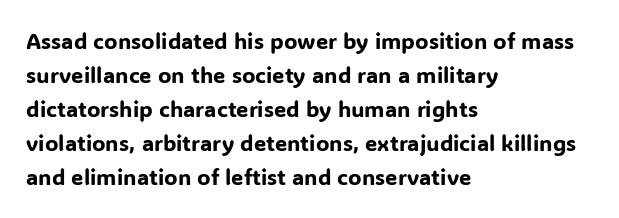
Students, observe: this is what conventionally led text looks like. This sample uses an upright cut, with every glyph sitting square on the baseline. A clean baseline with only descenders dipping below it. Each word holds together tightly as a unit, with standard inter-letter gaps.
